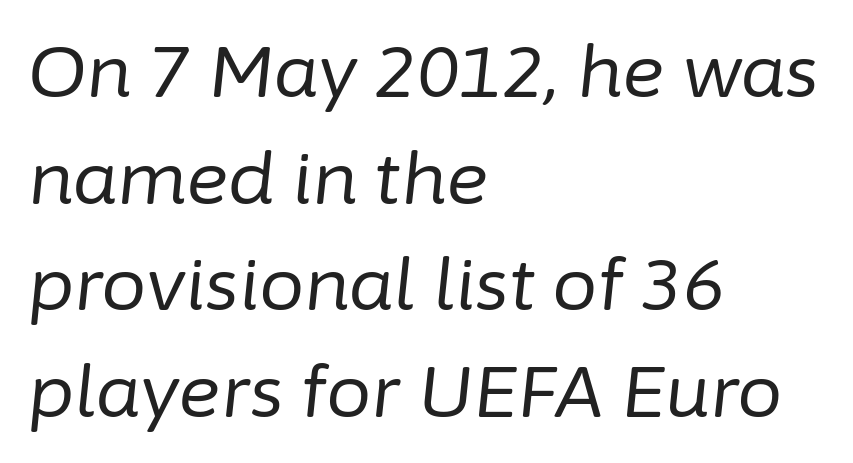
Q: Is the text bold? A: No.
Q: Is the text italic (slanted)? A: Yes, it leans right by about 6 degrees.
Q: Is the text underlined? A: No.
Q: How is the paragraph aligned? A: Left-aligned.
Q: Is the spacing between letters normal or unusually wide? A: Normal.
Q: Is the spacing between lines tight, normal or loose? A: Normal.
Q: Width (condensed, normal, or wide)? A: Normal.
Q: Stroke contrast? A: Low.
Q: x-height? A: Medium.
Q: Monospaced? A: No.
